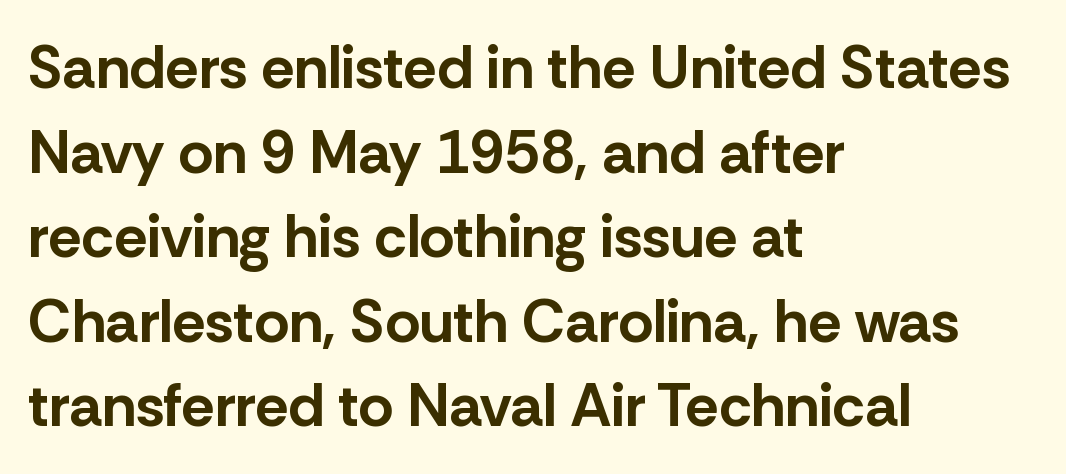
The image shows 60 px bold sans-serif type, upright; set left-aligned, normal line spacing (1.41x), normal letter spacing, not underlined; low stroke contrast and a medium x-height.
